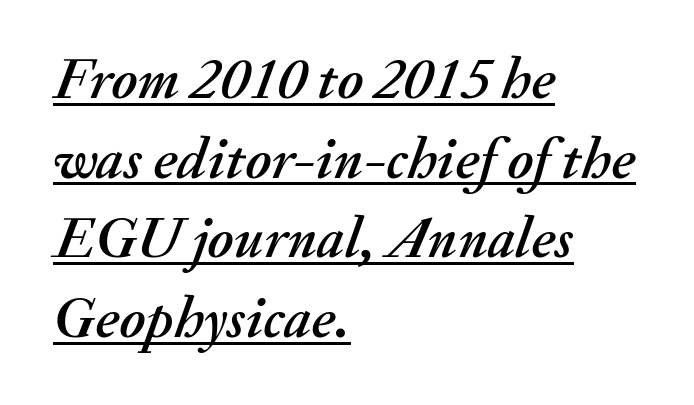
Q: Is the text italic (slanted)? A: Yes, it leans right by about 20 degrees.
Q: Is the text underlined? A: Yes.
Q: How is the paragraph aligned? A: Left-aligned.
Q: Is the spacing between letters normal or unusually wide? A: Normal.
Q: Is the spacing between lines tight, normal or loose? A: Normal.
Q: Width (condensed, normal, or wide)? A: Normal.
Q: Stroke contrast? A: Medium.
Q: x-height? A: Small.
Q: Monospaced? A: No.
